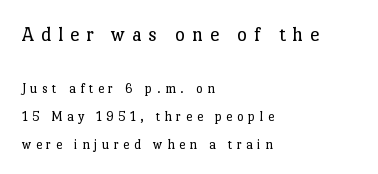
{"italic": "no", "bold": "no", "underline": "no", "align": "left", "line_spacing": "loose", "line_spacing_ratio": 1.98, "letter_spacing": "wide", "letter_spacing_em": 0.32, "larger_block": "first", "size_ratio": 1.5, "glyph_px": 21}
